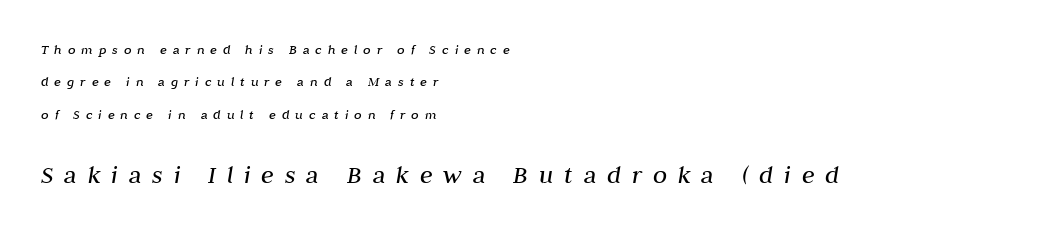
The image shows 26 px text type, italic (leaning right); set left-aligned, loose line spacing (2.31x), unusually wide letter spacing (+0.42 em), not underlined; the second (bottom) block is 1.86x larger.
